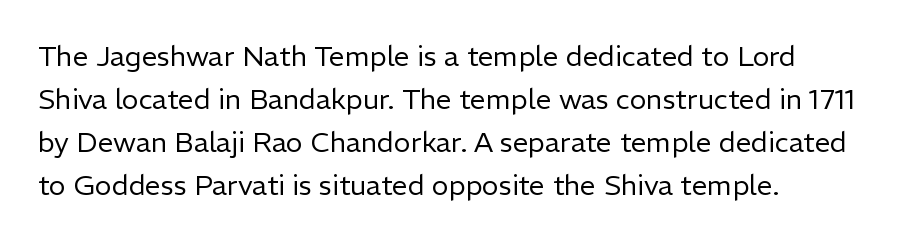
Q: Is the text bold? A: No.
Q: Is the text italic (slanted)? A: No, it is upright.
Q: Is the typeface a serif or a sans-serif typeface? A: Sans-serif.
Q: Is the text underlined? A: No.
Q: How is the paragraph aligned? A: Left-aligned.
Q: Is the spacing between letters normal or unusually wide? A: Normal.
Q: Is the spacing between lines tight, normal or loose? A: Normal.
Q: Width (condensed, normal, or wide)? A: Normal.
Q: Stroke contrast? A: Low.
Q: x-height? A: Medium.
Q: Monospaced? A: No.
